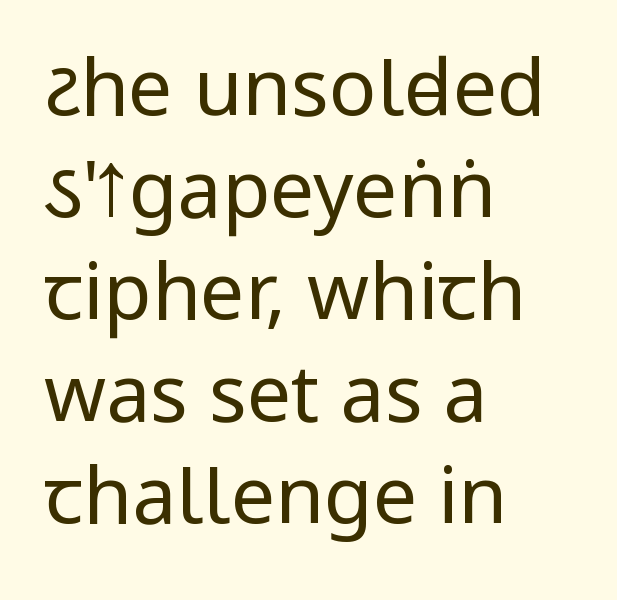
The image shows 79 px regular-weight, condensed sans-serif type, upright; set left-aligned, normal line spacing (1.29x), normal letter spacing, not underlined; low stroke contrast.
